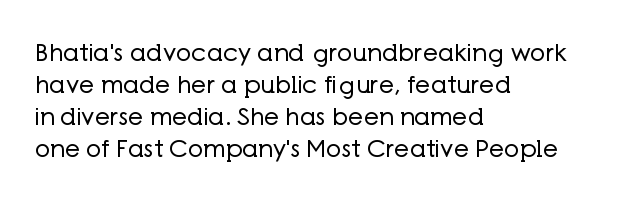
The image shows 24 px text type, upright; set left-aligned, normal line spacing (1.33x), normal letter spacing, not underlined.
